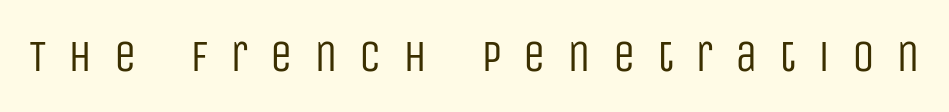
{"serif": "no", "italic": "no", "bold": "no", "weight": "regular", "width": "condensed", "stroke_contrast": "low", "x_height": "large", "monospaced": "no", "underline": "no", "letter_spacing": "wide", "letter_spacing_em": 0.48, "glyph_px": 45}
